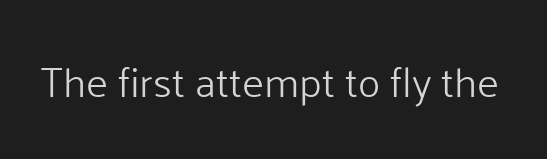
The image shows 42 px light sans-serif type, upright; set normal letter spacing, not underlined; low stroke contrast and a medium x-height.
